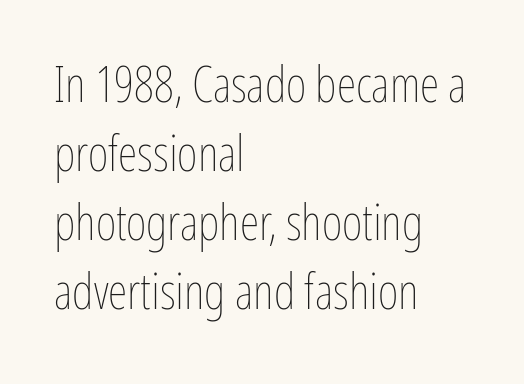
The weight would be labelled regular, book, light, or lighter still. The letters advance in unequal steps, a hallmark of proportional type. Characters remain perfectly vertical along every line. Characters follow at the spacing the type designer built in. Honestly, there is no underline to notice here at all. The paragraph has a hard left edge and a soft right edge.
